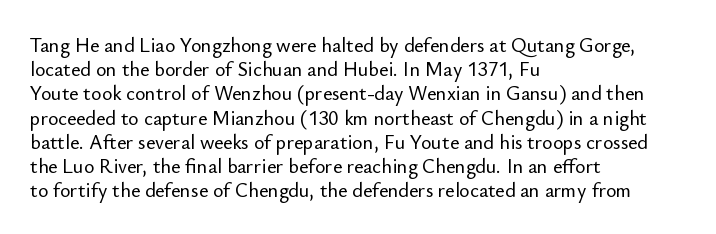
The image shows 20 px text type, upright; set left-aligned, line spacing 1.21x, normal letter spacing, not underlined.
